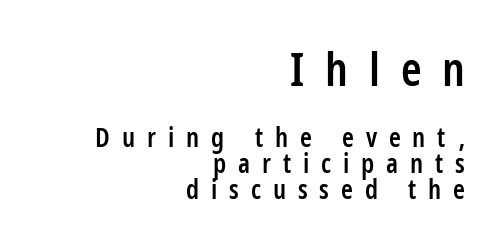
The image shows 47 px semibold, condensed sans-serif type, upright; set right-aligned, tight line spacing (0.95x), unusually wide letter spacing (+0.44 em), not underlined; the first (top) block is 1.74x larger; low stroke contrast and a large x-height.
